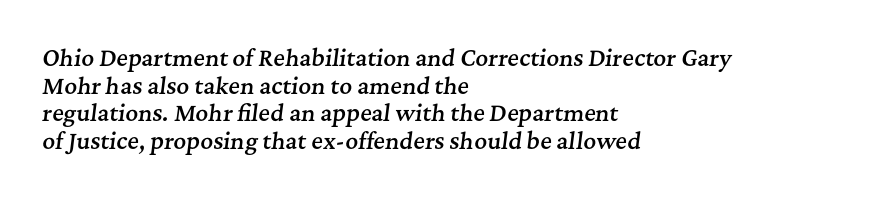
Q: Is the text bold? A: Semi-bold.
Q: Is the text italic (slanted)? A: Yes, it leans right by about 7 degrees.
Q: Is the text underlined? A: No.
Q: How is the paragraph aligned? A: Left-aligned.
Q: Is the spacing between letters normal or unusually wide? A: Normal.
Q: Is the spacing between lines tight, normal or loose? A: Normal.
